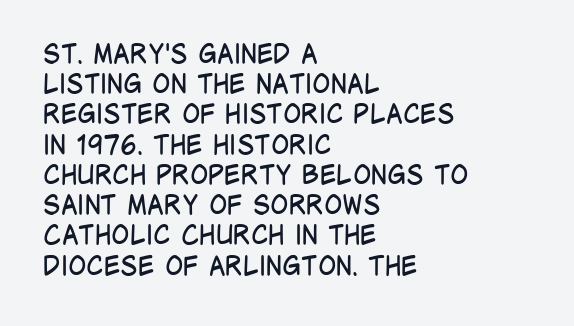
The image shows 27 px text type, upright; set left-aligned, tight line spacing (1.12x), normal letter spacing, not underlined.
